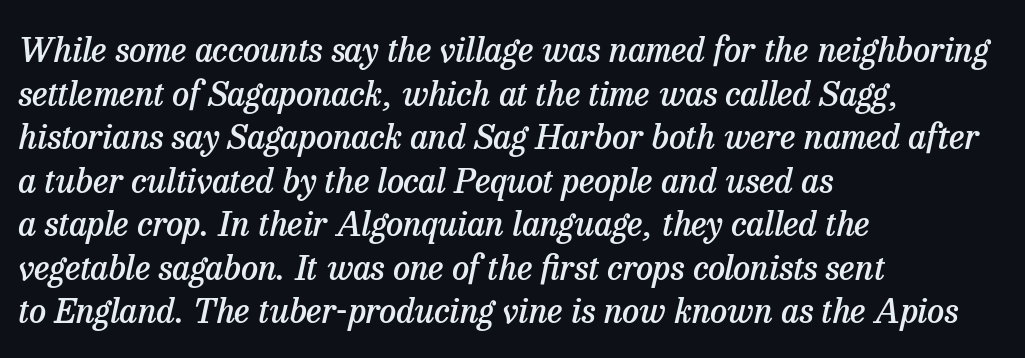
{"serif": "yes", "italic": "yes", "lean": "right", "slant_degrees": 13, "bold": "semi", "weight": "semibold", "width": "normal", "stroke_contrast": "low", "x_height": "medium", "monospaced": "no", "underline": "no", "align": "left", "line_spacing": "normal", "line_spacing_ratio": 1.28, "letter_spacing": "normal", "letter_spacing_em": 0.0, "glyph_px": 34}
